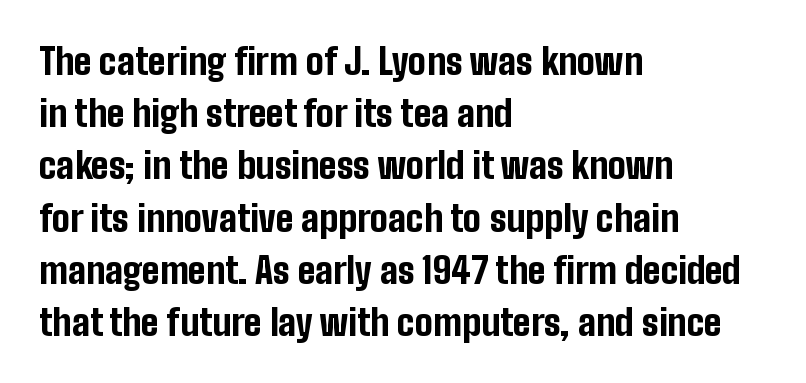
The image shows 36 px bold, condensed sans-serif type, upright; set left-aligned, normal line spacing (1.45x), normal letter spacing, not underlined; low stroke contrast and a medium x-height.
